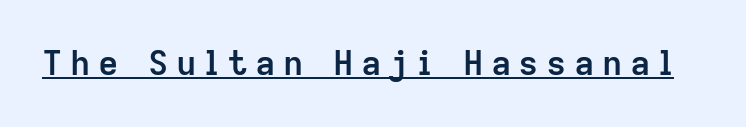
Q: Is the text bold? A: Yes.
Q: Is the text italic (slanted)? A: No, it is upright.
Q: Is the typeface a serif or a sans-serif typeface? A: Sans-serif.
Q: Is the text underlined? A: Yes.
Q: Is the spacing between letters normal or unusually wide? A: Unusually wide.
Q: Width (condensed, normal, or wide)? A: Normal.
Q: Stroke contrast? A: Low.
Q: x-height? A: Medium.
Q: Monospaced? A: No.
